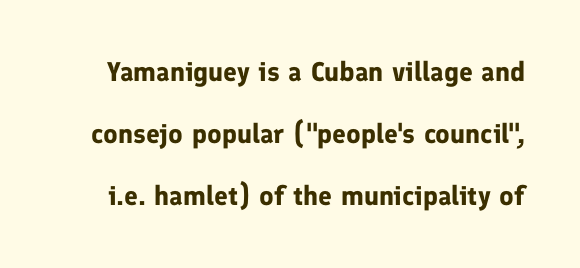
The image shows 27 px bold type, upright; set loose line spacing (2.3x), normal letter spacing, not underlined.
